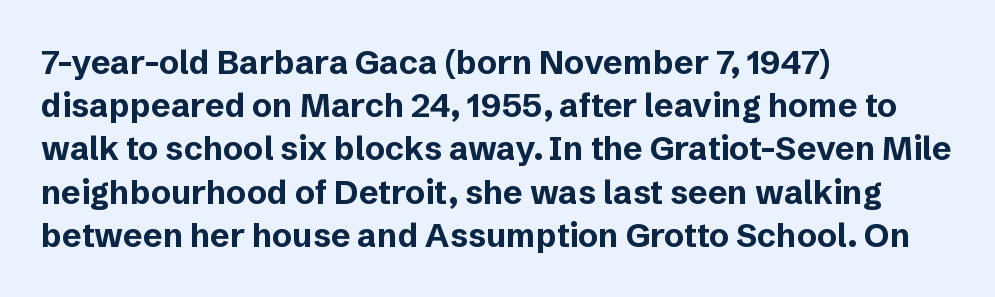
Q: Is the text bold? A: Yes.
Q: Is the text italic (slanted)? A: No, it is upright.
Q: Is the typeface a serif or a sans-serif typeface? A: Sans-serif.
Q: Is the text underlined? A: No.
Q: How is the paragraph aligned? A: Left-aligned.
Q: Is the spacing between letters normal or unusually wide? A: Normal.
Q: Is the spacing between lines tight, normal or loose? A: Normal.
Q: Width (condensed, normal, or wide)? A: Normal.
Q: Stroke contrast? A: Low.
Q: x-height? A: Medium.
Q: Monospaced? A: No.
